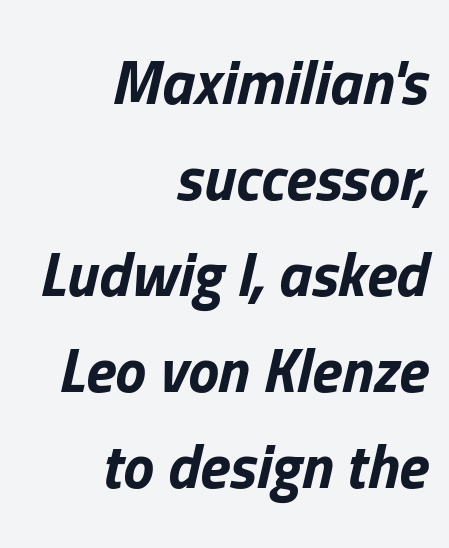
Q: Is the text bold? A: Yes.
Q: Is the text italic (slanted)? A: Yes, it leans right by about 13 degrees.
Q: Is the text underlined? A: No.
Q: How is the paragraph aligned? A: Right-aligned.
Q: Is the spacing between letters normal or unusually wide? A: Normal.
Q: Is the spacing between lines tight, normal or loose? A: Normal.
Q: Width (condensed, normal, or wide)? A: Normal.
Q: Stroke contrast? A: Low.
Q: x-height? A: Medium.
Q: Monospaced? A: No.
